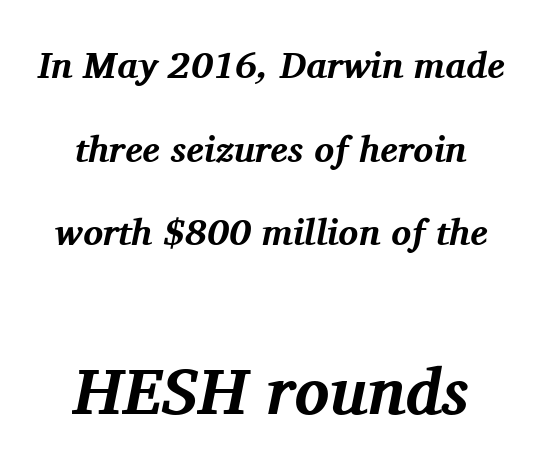
{"serif": "yes", "italic": "yes", "lean": "right", "slant_degrees": 11, "bold": "yes", "weight": "bold", "width": "normal", "stroke_contrast": "medium", "x_height": "medium", "monospaced": "no", "underline": "no", "align": "center", "line_spacing": "loose", "line_spacing_ratio": 2.26, "letter_spacing": "normal", "letter_spacing_em": 0.0, "larger_block": "second", "size_ratio": 1.76, "glyph_px": 65}
